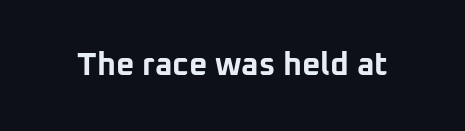
The image shows 32 px bold sans-serif type, upright; set normal letter spacing, not underlined; low stroke contrast and a medium x-height.
